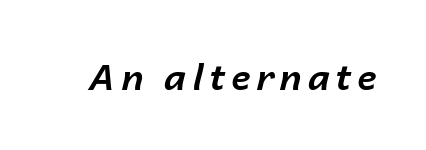
The sample has been set heavy, in full bold. Notice how the stems are inclined rather than vertical — that's the hallmark of italics. A clean baseline with only descenders dipping below it. The rendering uses natural spacing where letterforms have individual widths.
